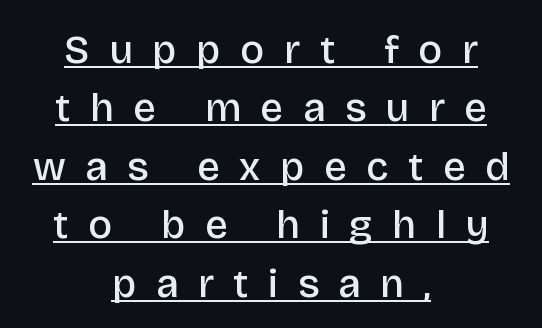
Q: Is the text bold? A: Semi-bold.
Q: Is the text italic (slanted)? A: No, it is upright.
Q: Is the typeface a serif or a sans-serif typeface? A: Sans-serif.
Q: Is the text underlined? A: Yes.
Q: How is the paragraph aligned? A: Centered.
Q: Is the spacing between letters normal or unusually wide? A: Unusually wide.
Q: Is the spacing between lines tight, normal or loose? A: Normal.
Q: Width (condensed, normal, or wide)? A: Normal.
Q: Stroke contrast? A: Low.
Q: x-height? A: Large.
Q: Monospaced? A: No.
